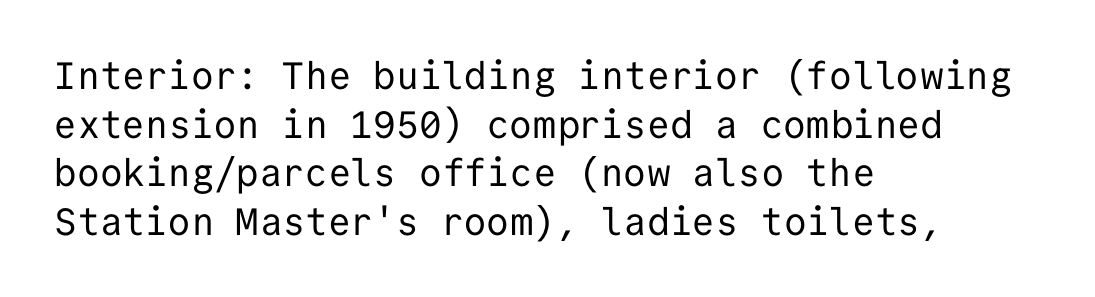
The image shows 38 px regular-weight sans-serif type, upright, monospaced; set left-aligned, normal line spacing (1.28x), normal letter spacing, not underlined; low stroke contrast and a medium x-height.
